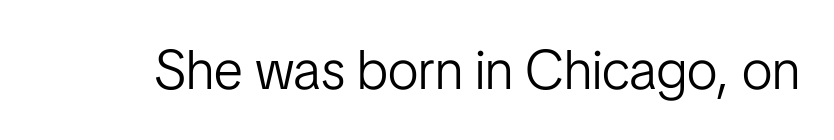
Varying glyph widths throughout — classic text-font behaviour. The passage shown is not bold in any degree. The gap between lines stays unmarked. Unlike a traditional serif, this face leaves its strokes unadorned. Unlike italic type, these characters show no tilt at all.
